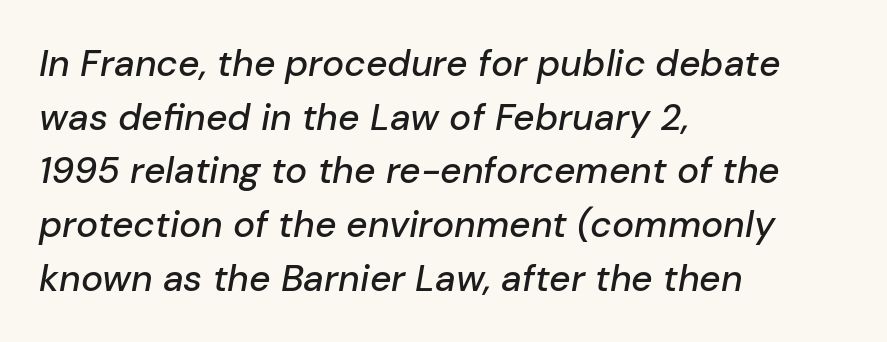
The image shows 37 px text type, italic (leaning right); set left-aligned, normal line spacing (1.45x), normal letter spacing, not underlined; low stroke contrast and a medium x-height.
